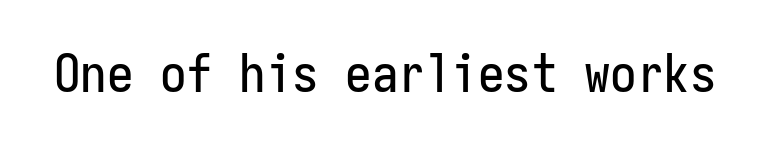
The tracking reads as untouched default to a designer's eye. The baseline area is clear. Typographically, this falls in the sans-serif category. Think of a typewriter: that constant character pitch is what you see here. Italic? Not at all — the glyphs are vertical.
